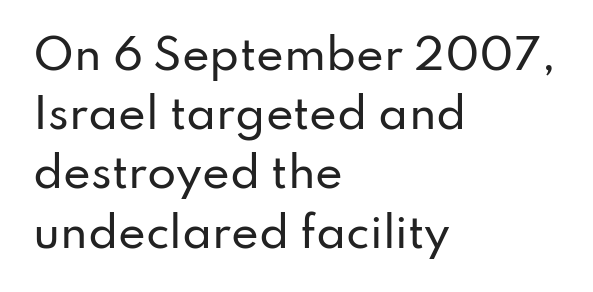
The image shows 42 px sans-serif type, upright; set left-aligned, normal line spacing (1.41x), normal letter spacing, not underlined; low stroke contrast and a small x-height.
